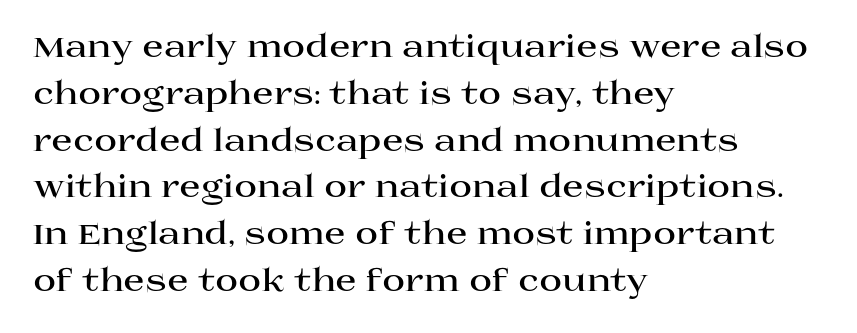
Q: Is the text bold? A: Yes.
Q: Is the text italic (slanted)? A: No, it is upright.
Q: Is the typeface a serif or a sans-serif typeface? A: Serif.
Q: Is the text underlined? A: No.
Q: How is the paragraph aligned? A: Left-aligned.
Q: Is the spacing between letters normal or unusually wide? A: Normal.
Q: Is the spacing between lines tight, normal or loose? A: Normal.
Q: Width (condensed, normal, or wide)? A: Wide.
Q: Stroke contrast? A: High.
Q: x-height? A: Large.
Q: Monospaced? A: No.
